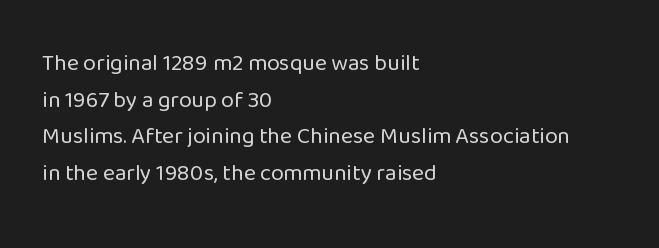
{"italic": "no", "bold": "no", "underline": "no", "align": "left", "line_spacing": "normal", "line_spacing_ratio": 1.59, "letter_spacing": "normal", "letter_spacing_em": 0.0, "glyph_px": 23}
